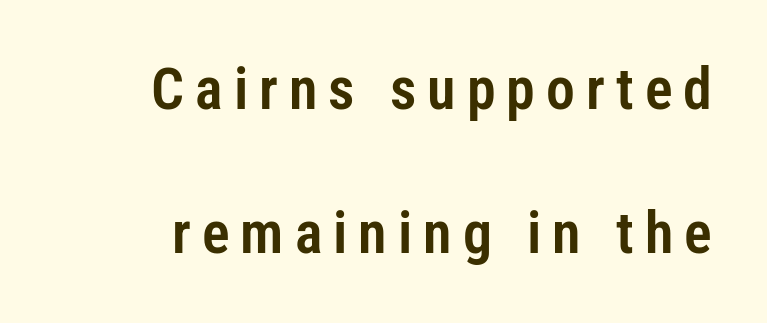
Nothing sits at the stroke ends, so this counts as sans-serif. Proportional: the letters do not fall into vertical columns. If you measured baseline to baseline, you'd find a long distance. In terms of posture, this sample is upright.
